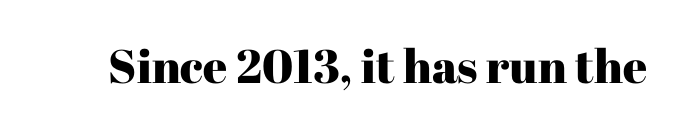
The image shows 47 px serif type, upright; set normal letter spacing, not underlined; high stroke contrast and a medium x-height.
